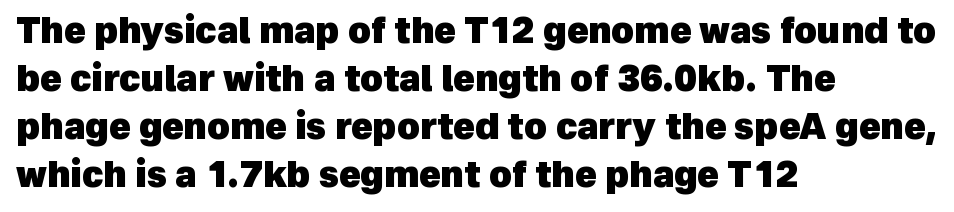
{"serif": "no", "bold": "yes", "weight": "heavy", "width": "normal", "x_height": "medium", "monospaced": "no", "underline": "no", "align": "left", "line_spacing": "normal", "line_spacing_ratio": 1.37, "letter_spacing": "normal", "letter_spacing_em": 0.0, "glyph_px": 35}
